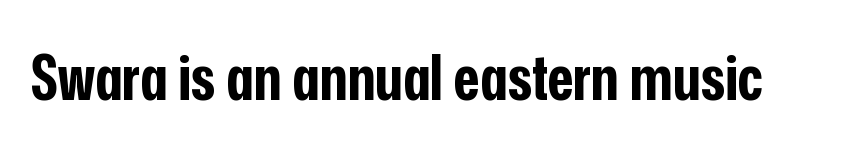
The face used here is a sans, in the tradition of grotesques and geometrics. Proportional: the letters do not fall into vertical columns. Honestly, there is no underline to notice here at all. Italic? Not at all — the glyphs are vertical.
